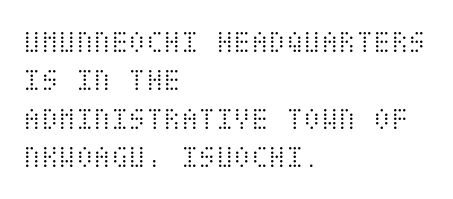
The image shows 32 px light, condensed type, upright; set left-aligned, line spacing 1.2x, normal letter spacing, not underlined; medium stroke contrast and a large x-height.
